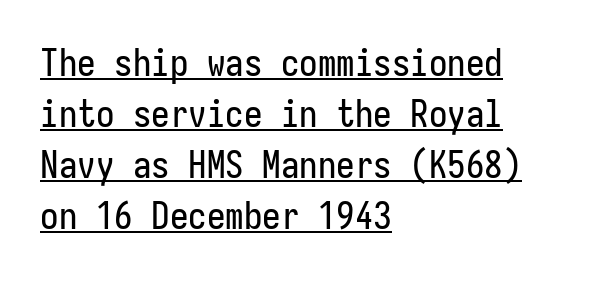
The image shows 37 px condensed sans-serif type, upright; set left-aligned, normal line spacing (1.38x), normal letter spacing, underlined; low stroke contrast and a medium x-height.
